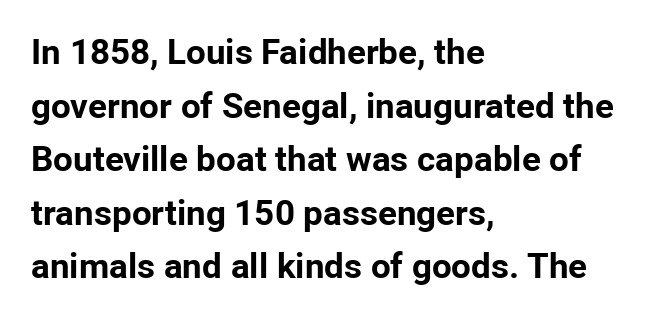
Q: Is the text bold? A: Yes.
Q: Is the text italic (slanted)? A: No, it is upright.
Q: Is the typeface a serif or a sans-serif typeface? A: Sans-serif.
Q: Is the text underlined? A: No.
Q: How is the paragraph aligned? A: Left-aligned.
Q: Is the spacing between letters normal or unusually wide? A: Normal.
Q: Is the spacing between lines tight, normal or loose? A: Normal.
Q: Width (condensed, normal, or wide)? A: Normal.
Q: Stroke contrast? A: Low.
Q: x-height? A: Medium.
Q: Monospaced? A: No.
